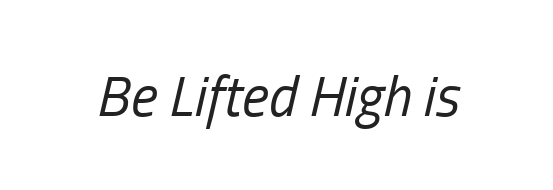
The image shows 57 px regular-weight, condensed type, italic (leaning right); set normal letter spacing, not underlined; low stroke contrast and a medium x-height.
